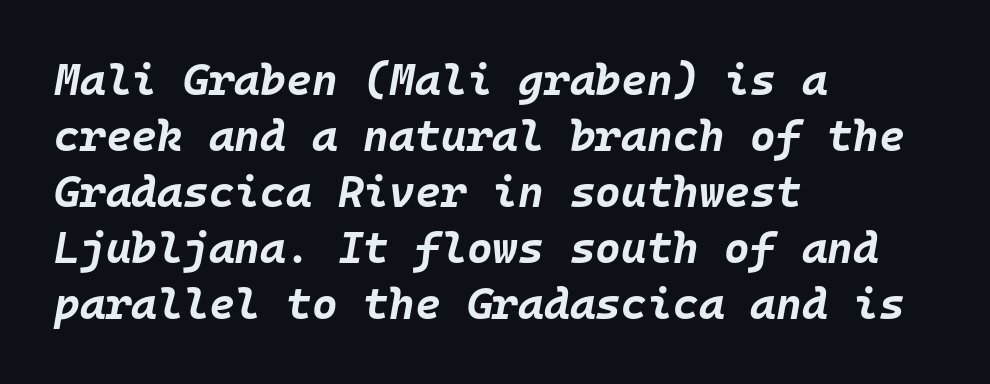
Q: Is the text bold? A: Yes.
Q: Is the text italic (slanted)? A: Yes, it leans right by about 10 degrees.
Q: Is the text underlined? A: No.
Q: How is the paragraph aligned? A: Left-aligned.
Q: Is the spacing between letters normal or unusually wide? A: Normal.
Q: Is the spacing between lines tight, normal or loose? A: Normal.
Q: Width (condensed, normal, or wide)? A: Normal.
Q: Stroke contrast? A: Low.
Q: x-height? A: Large.
Q: Monospaced? A: Yes.
